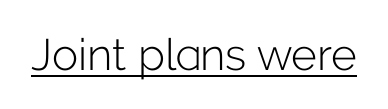
Q: Is the text bold? A: No.
Q: Is the text italic (slanted)? A: No, it is upright.
Q: Is the typeface a serif or a sans-serif typeface? A: Sans-serif.
Q: Is the text underlined? A: Yes.
Q: Is the spacing between letters normal or unusually wide? A: Normal.
Q: Width (condensed, normal, or wide)? A: Normal.
Q: Stroke contrast? A: Low.
Q: x-height? A: Medium.
Q: Monospaced? A: No.
